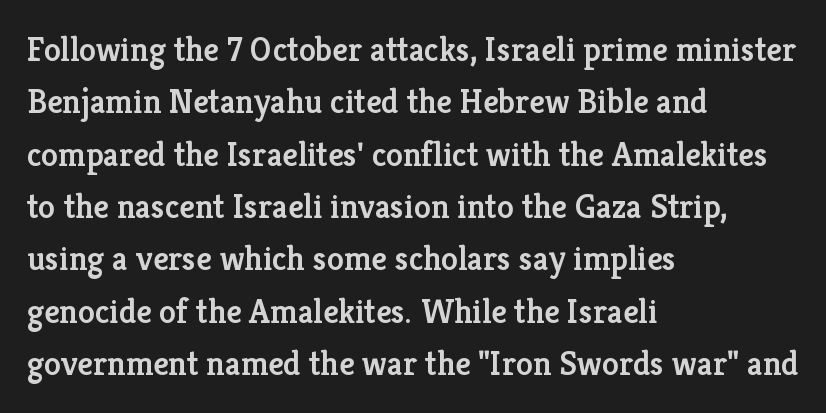
{"serif": "yes", "italic": "no", "bold": "semi", "weight": "semibold", "width": "normal", "stroke_contrast": "low", "x_height": "medium", "monospaced": "no", "underline": "no", "align": "left", "line_spacing": "normal", "line_spacing_ratio": 1.54, "letter_spacing": "normal", "letter_spacing_em": 0.0, "glyph_px": 34}
